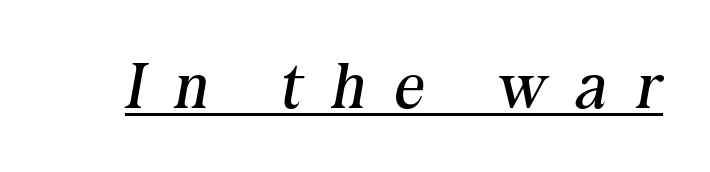
Q: Is the text bold? A: No.
Q: Is the text italic (slanted)? A: Yes, it leans right by about 10 degrees.
Q: Is the typeface a serif or a sans-serif typeface? A: Serif.
Q: Is the text underlined? A: Yes.
Q: Is the spacing between letters normal or unusually wide? A: Unusually wide.
Q: Width (condensed, normal, or wide)? A: Normal.
Q: Stroke contrast? A: Medium.
Q: x-height? A: Medium.
Q: Monospaced? A: No.
